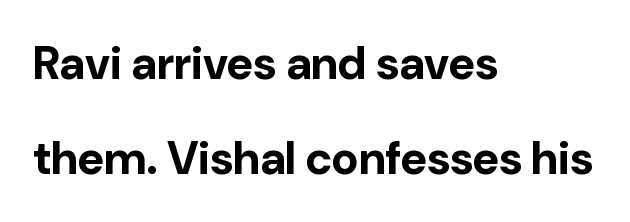
Q: Is the text bold? A: Yes.
Q: Is the text italic (slanted)? A: No, it is upright.
Q: Is the typeface a serif or a sans-serif typeface? A: Sans-serif.
Q: Is the text underlined? A: No.
Q: How is the paragraph aligned? A: Left-aligned.
Q: Is the spacing between letters normal or unusually wide? A: Normal.
Q: Is the spacing between lines tight, normal or loose? A: Loose.
Q: Width (condensed, normal, or wide)? A: Normal.
Q: Stroke contrast? A: Low.
Q: x-height? A: Medium.
Q: Monospaced? A: No.
